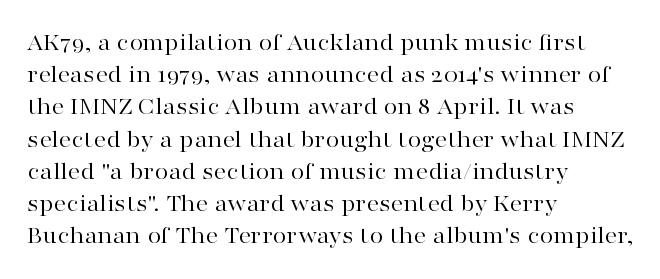
The image shows 25 px text type, upright; set left-aligned, normal line spacing (1.29x), normal letter spacing, not underlined.
